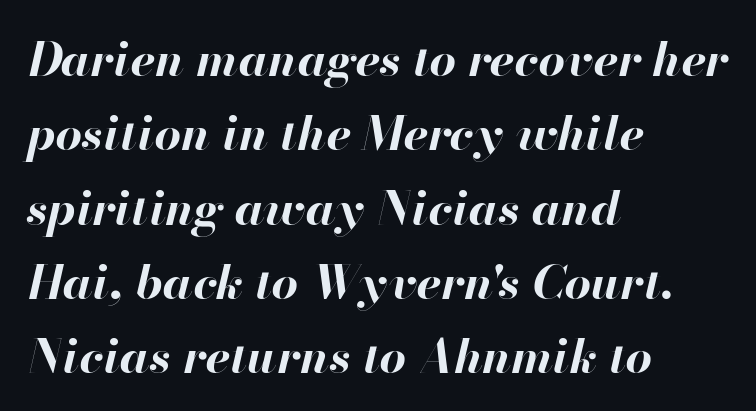
{"italic": "yes", "lean": "right", "slant_degrees": 13, "bold": "yes", "weight": "bold", "width": "normal", "stroke_contrast": "high", "x_height": "small", "monospaced": "no", "underline": "no", "align": "left", "line_spacing": "normal", "line_spacing_ratio": 1.58, "letter_spacing": "normal", "letter_spacing_em": 0.0, "glyph_px": 47}
